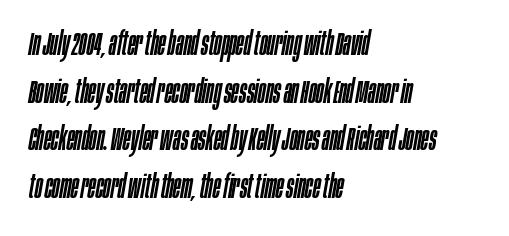
{"italic": "yes", "lean": "right", "slant_degrees": 10, "width": "condensed", "stroke_contrast": "low", "x_height": "large", "monospaced": "no", "underline": "no", "align": "left", "line_spacing": "normal", "line_spacing_ratio": 1.49, "letter_spacing": "normal", "letter_spacing_em": 0.0, "glyph_px": 32}
